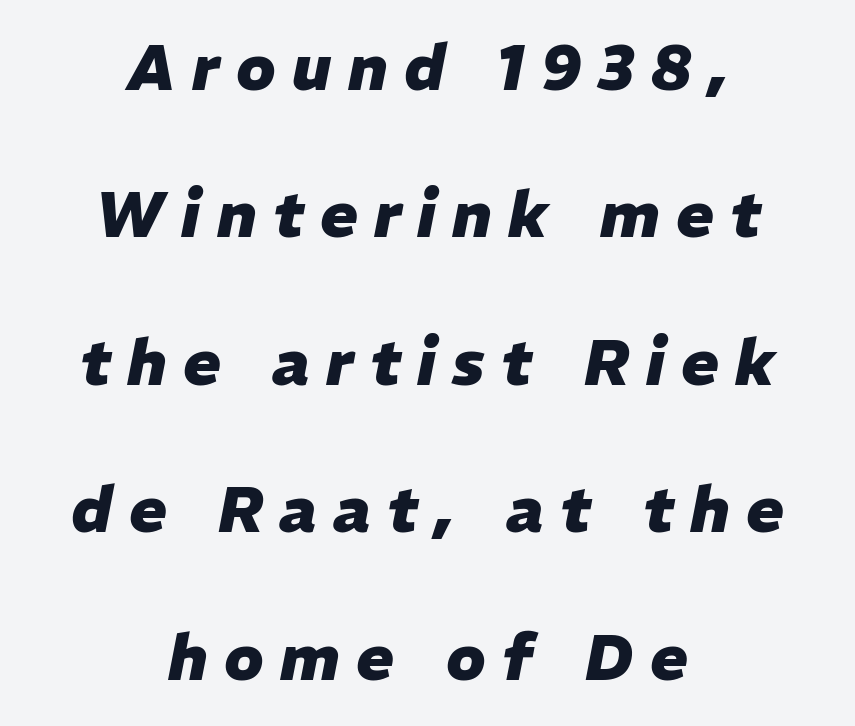
Q: Is the text bold? A: Yes.
Q: Is the text italic (slanted)? A: Yes, it leans right by about 11 degrees.
Q: Is the text underlined? A: No.
Q: How is the paragraph aligned? A: Centered.
Q: Is the spacing between letters normal or unusually wide? A: Unusually wide.
Q: Is the spacing between lines tight, normal or loose? A: Loose.
Q: Width (condensed, normal, or wide)? A: Normal.
Q: Stroke contrast? A: Low.
Q: x-height? A: Medium.
Q: Monospaced? A: No.
